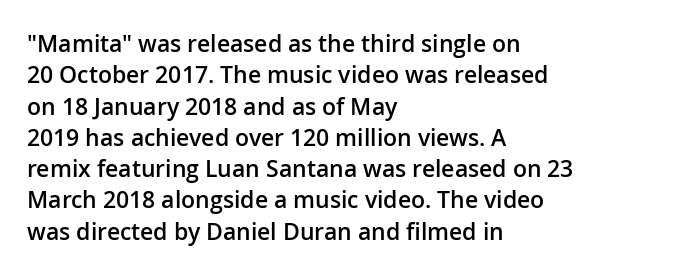
{"italic": "no", "bold": "semi", "underline": "no", "align": "left", "line_spacing": "normal", "line_spacing_ratio": 1.36, "letter_spacing": "normal", "letter_spacing_em": 0.0, "glyph_px": 23}
